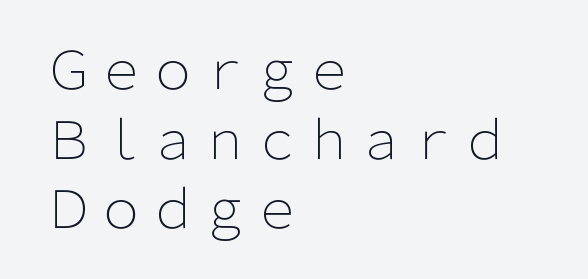
The image shows 52 px light sans-serif type, upright; set left-aligned, normal line spacing (1.34x), normal letter spacing, not underlined; low stroke contrast and a medium x-height.
